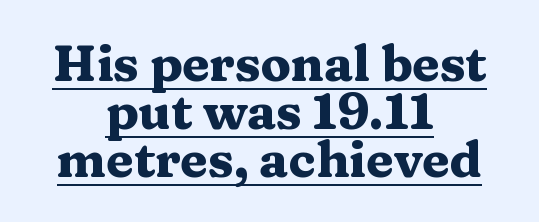
The image shows 50 px heavy, wide serif type, upright; set centered, tight line spacing (0.96x), normal letter spacing, underlined; medium stroke contrast and a medium x-height.
